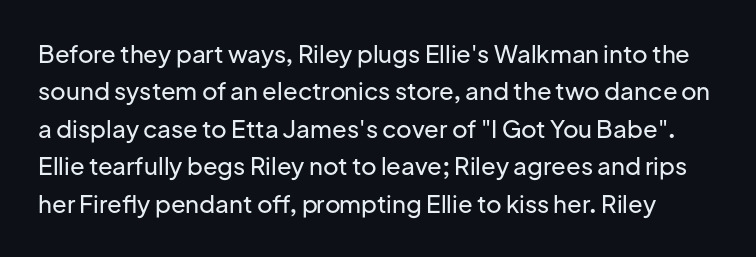
{"italic": "no", "underline": "no", "line_spacing": "normal", "line_spacing_ratio": 1.56, "letter_spacing": "normal", "letter_spacing_em": 0.0, "glyph_px": 24}
